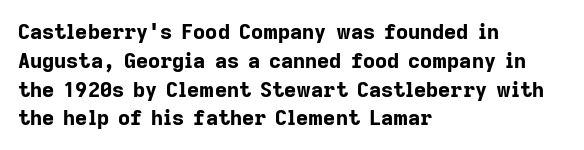
The image shows 21 px bold type, upright; set left-aligned, normal line spacing (1.37x), normal letter spacing, not underlined.
